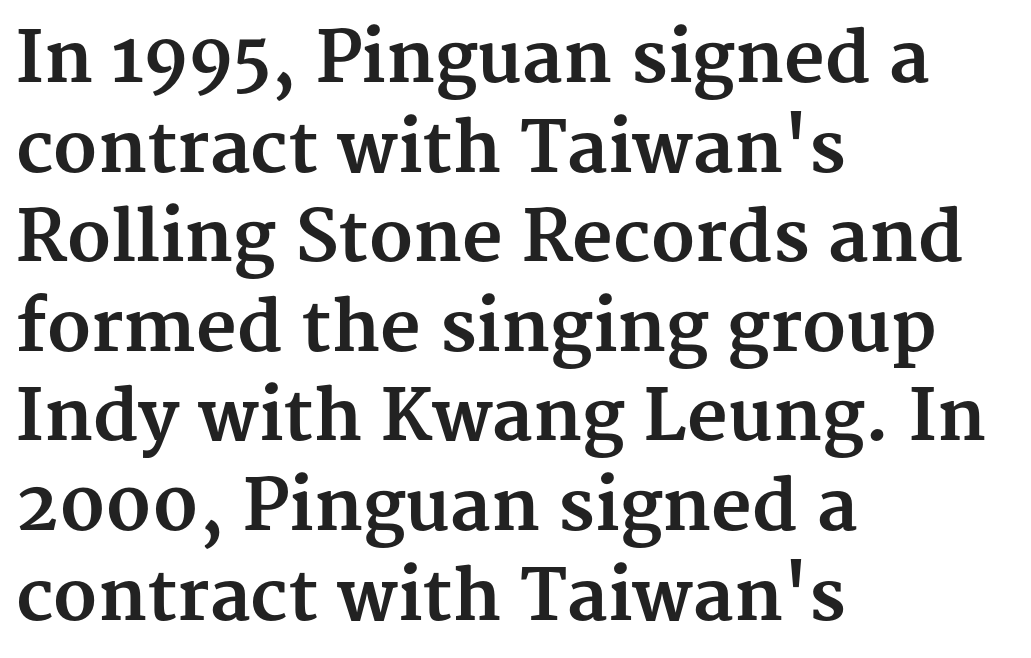
{"serif": "yes", "italic": "no", "bold": "yes", "weight": "bold", "width": "normal", "stroke_contrast": "medium", "x_height": "medium", "monospaced": "no", "underline": "no", "align": "left", "line_spacing": "normal", "line_spacing_ratio": 1.28, "letter_spacing": "normal", "letter_spacing_em": 0.0, "glyph_px": 70}
